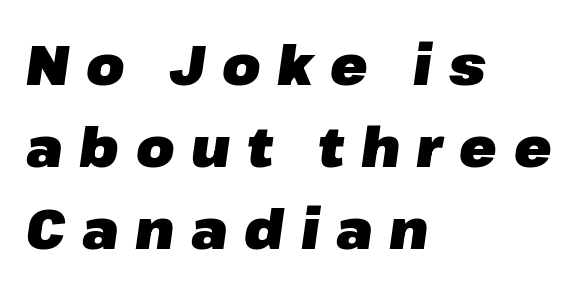
Q: Is the text bold? A: Yes.
Q: Is the text italic (slanted)? A: Yes, it leans right by about 8 degrees.
Q: Is the text underlined? A: No.
Q: How is the paragraph aligned? A: Left-aligned.
Q: Is the spacing between letters normal or unusually wide? A: Unusually wide.
Q: Is the spacing between lines tight, normal or loose? A: Normal.
Q: Width (condensed, normal, or wide)? A: Normal.
Q: Stroke contrast? A: Low.
Q: x-height? A: Medium.
Q: Monospaced? A: No.
